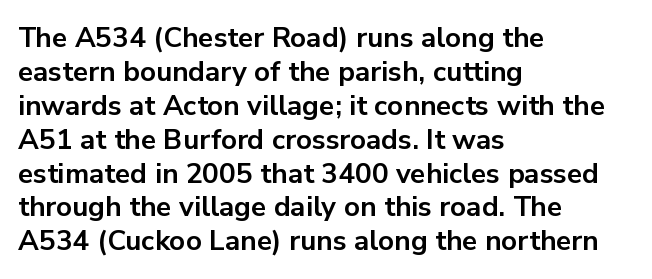
Proportional: the letters do not fall into vertical columns. The type sits square on the baseline with zero lean. Reading down the block, your eye returns to a fixed left position each line. Just letters on the line, the space beneath them empty. Nobody touched the tracking dial on this one.
